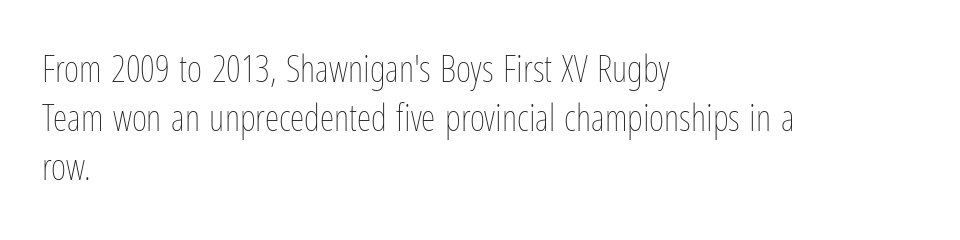
The typeface has the unassuming heft of standard copy or less. A bare baseline throughout the passage. Leading: standard. This rendering uses left alignment, leaving the right contour irregular. Tracking value appears to be zero — textbook default spacing. The type sits square on the baseline with zero lean.
